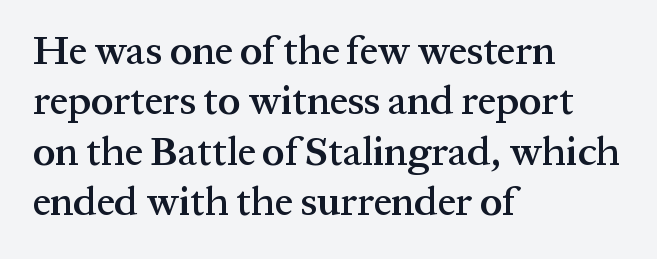
{"serif": "yes", "italic": "no", "bold": "semi", "weight": "semibold", "width": "normal", "stroke_contrast": "medium", "x_height": "medium", "monospaced": "no", "underline": "no", "align": "left", "line_spacing": "normal", "line_spacing_ratio": 1.26, "letter_spacing": "normal", "letter_spacing_em": 0.0, "glyph_px": 40}
